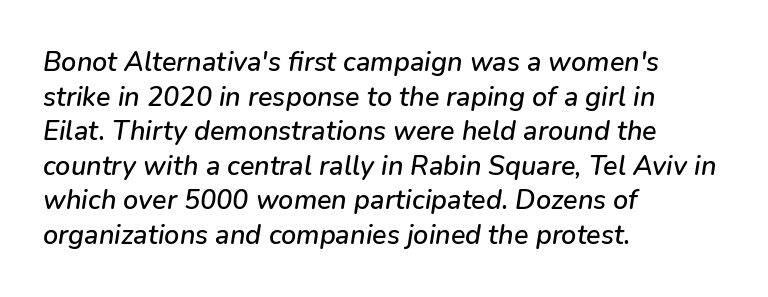
{"italic": "yes", "lean": "right", "slant_degrees": 9, "underline": "no", "align": "left", "line_spacing": "normal", "line_spacing_ratio": 1.28, "letter_spacing": "normal", "letter_spacing_em": 0.0, "glyph_px": 27}
